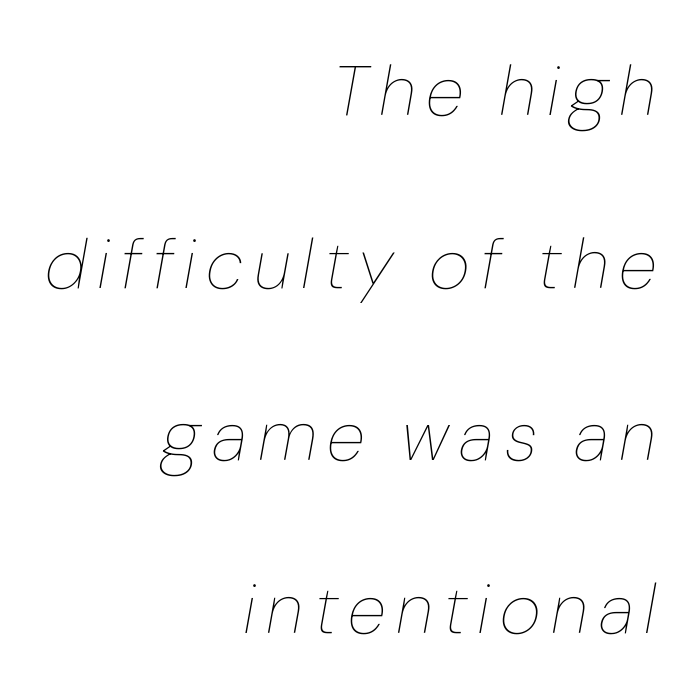
{"italic": "yes", "lean": "right", "slant_degrees": 10, "bold": "no", "weight": "thin", "width": "normal", "stroke_contrast": "low", "x_height": "medium", "monospaced": "no", "underline": "no", "align": "right", "line_spacing": "loose", "line_spacing_ratio": 2.43, "glyph_px": 71}
